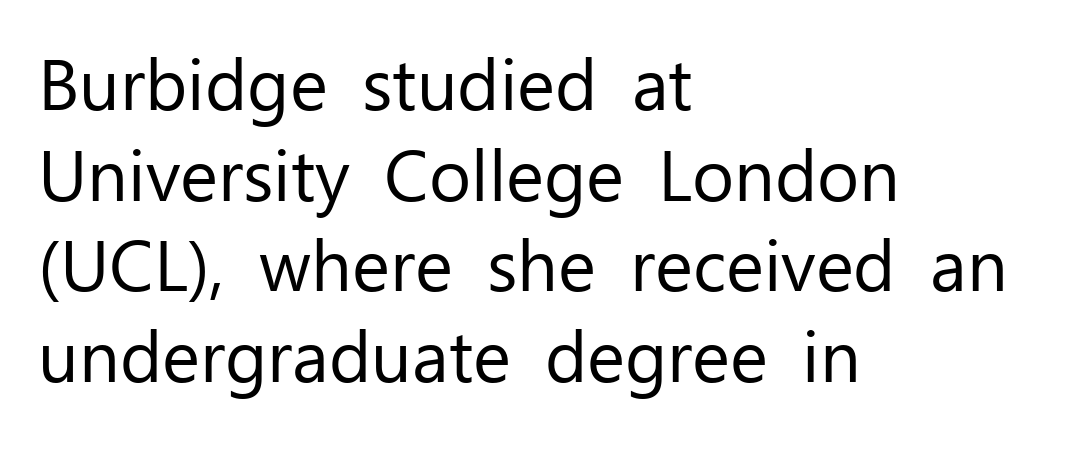
The image shows 72 px regular-weight sans-serif type, upright; set left-aligned, normal line spacing (1.26x), normal letter spacing, not underlined; low stroke contrast and a medium x-height.
